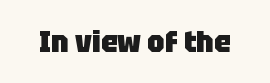
The image shows 30 px heavy sans-serif type, upright; set normal letter spacing, not underlined; low stroke contrast and a large x-height.
